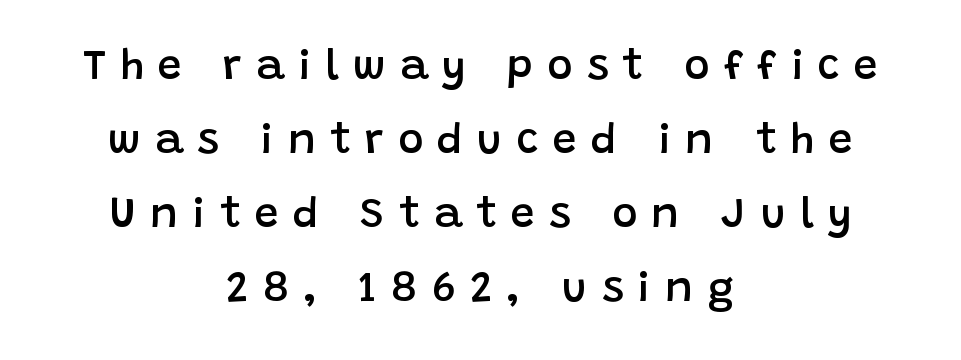
The image shows 43 px semibold sans-serif type, upright; set centered, line spacing 1.72x, unusually wide letter spacing (+0.33 em), not underlined; low stroke contrast and a large x-height.
